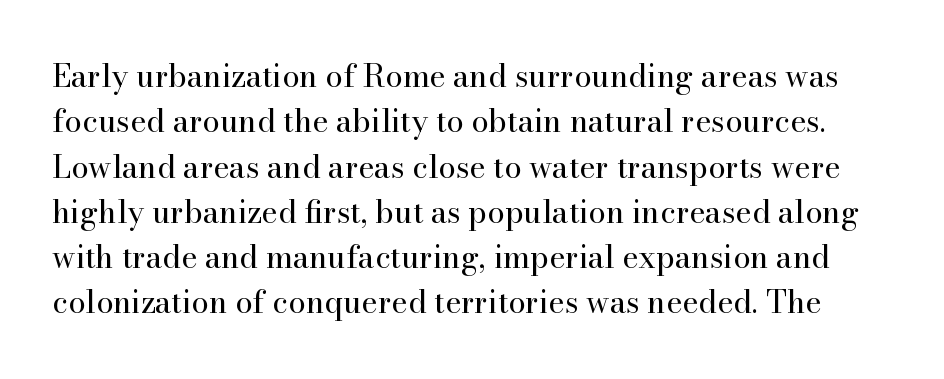
Q: Is the text bold? A: No.
Q: Is the text italic (slanted)? A: No, it is upright.
Q: Is the typeface a serif or a sans-serif typeface? A: Serif.
Q: Is the text underlined? A: No.
Q: Is the spacing between letters normal or unusually wide? A: Normal.
Q: Is the spacing between lines tight, normal or loose? A: Normal.
Q: Width (condensed, normal, or wide)? A: Normal.
Q: Stroke contrast? A: High.
Q: x-height? A: Small.
Q: Monospaced? A: No.
